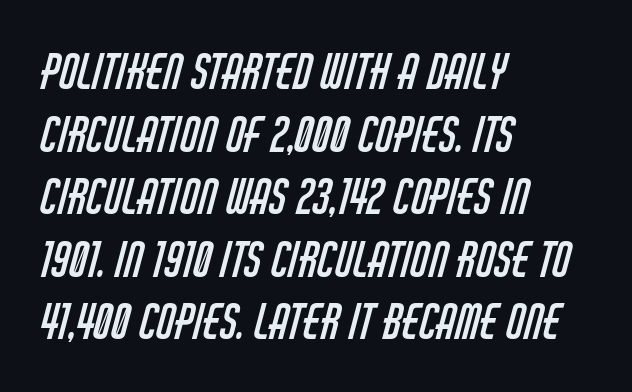
Q: Is the text bold? A: No.
Q: Is the typeface a serif or a sans-serif typeface? A: Sans-serif.
Q: Is the text underlined? A: No.
Q: How is the paragraph aligned? A: Left-aligned.
Q: Is the spacing between letters normal or unusually wide? A: Normal.
Q: Is the spacing between lines tight, normal or loose? A: Normal.
Q: Width (condensed, normal, or wide)? A: Condensed.
Q: Stroke contrast? A: Low.
Q: x-height? A: Large.
Q: Monospaced? A: No.
